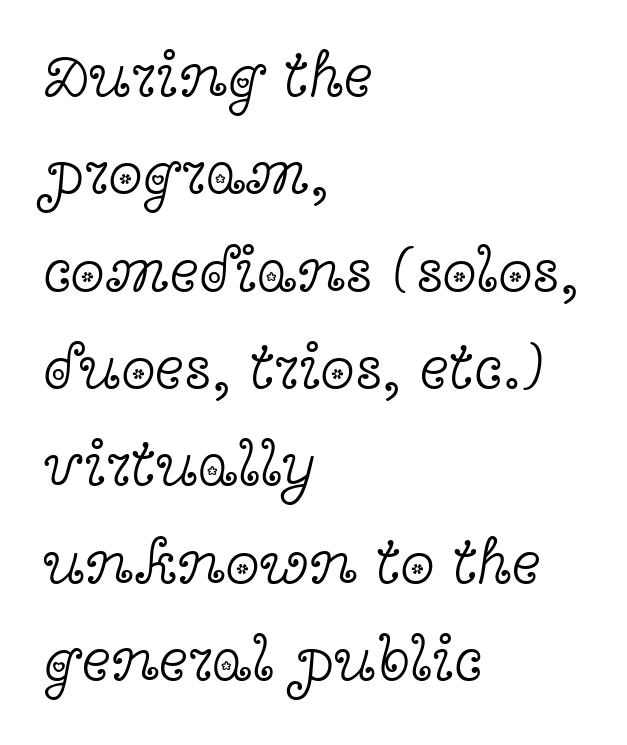
Q: Is the text bold? A: No.
Q: Is the text italic (slanted)? A: Yes.
Q: Is the typeface a serif or a sans-serif typeface? A: Serif.
Q: Is the text underlined? A: No.
Q: How is the paragraph aligned? A: Left-aligned.
Q: Is the spacing between letters normal or unusually wide? A: Normal.
Q: Is the spacing between lines tight, normal or loose? A: Normal.
Q: Width (condensed, normal, or wide)? A: Wide.
Q: x-height? A: Medium.
Q: Monospaced? A: No.
